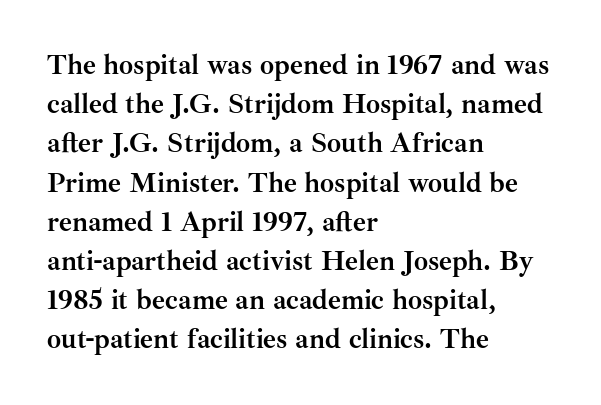
In terms of posture, this sample is upright. The gap between lines stays unmarked. Little horizontal feet cap the strokes, marking this as serif type. Is there much room between lines? A standard amount, neither cramped nor airy. A classic flush-left, rag-right setting is used for this passage. A typesetter would call this zero additional tracking.
